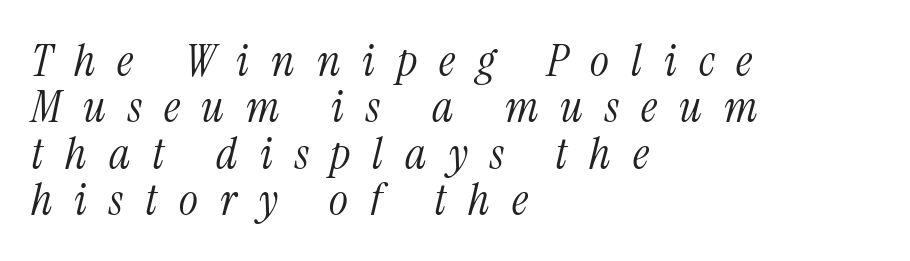
These glyphs show unthickened strokes, regular width or finer. Notice how the stems are inclined rather than vertical — that's the hallmark of italics. Varying glyph widths throughout — classic text-font behaviour. The paragraph shown leans on its left margin. Serifs: yes, visible at the terminals of the letterforms.
